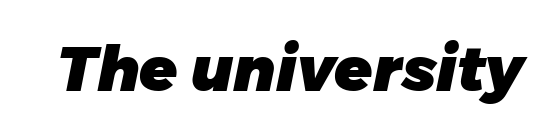
Is this a fixed-width face? No — the glyphs have proportional, varying widths. The sample has been set heavy, in full bold. Short note: letters normally spaced. In terms of letterform style, serifs are entirely absent. Plain, unruled lines of type.
